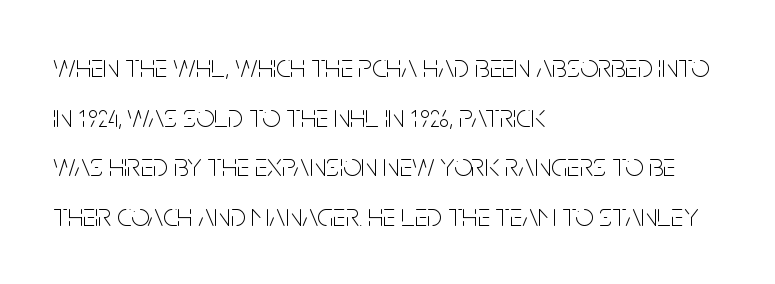
Q: Is the text bold? A: No.
Q: Is the text italic (slanted)? A: No, it is upright.
Q: Is the typeface a serif or a sans-serif typeface? A: Sans-serif.
Q: Is the text underlined? A: No.
Q: How is the paragraph aligned? A: Left-aligned.
Q: Is the spacing between letters normal or unusually wide? A: Normal.
Q: Is the spacing between lines tight, normal or loose? A: Normal.
Q: Width (condensed, normal, or wide)? A: Condensed.
Q: Stroke contrast? A: Low.
Q: x-height? A: Large.
Q: Monospaced? A: No.
